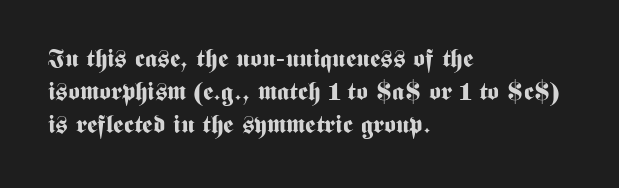
One-word summary of the alignment: left. Compared with an ordinary text face, these strokes are far heavier — a full bold. Interline gaps are of average width in this sample. Letter spacing: default. The baseline area is clear. The letters stand upright; this is a roman face.
